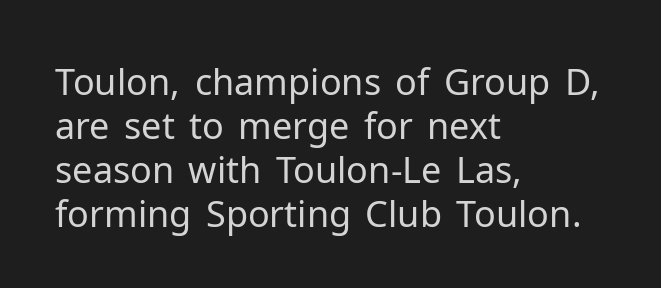
Q: Is the text bold? A: No.
Q: Is the text italic (slanted)? A: No, it is upright.
Q: Is the typeface a serif or a sans-serif typeface? A: Sans-serif.
Q: Is the text underlined? A: No.
Q: How is the paragraph aligned? A: Left-aligned.
Q: Is the spacing between letters normal or unusually wide? A: Normal.
Q: Width (condensed, normal, or wide)? A: Normal.
Q: Stroke contrast? A: Low.
Q: x-height? A: Medium.
Q: Monospaced? A: No.
